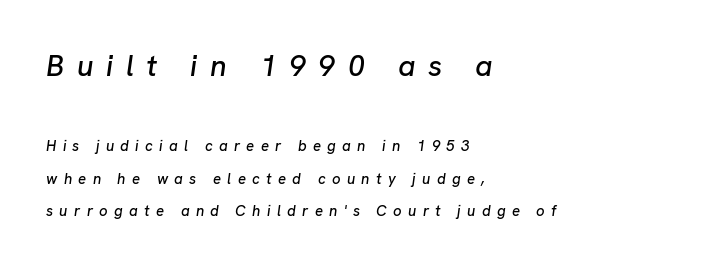
Q: Is the text italic (slanted)? A: Yes, it leans right by about 8 degrees.
Q: Is the text underlined? A: No.
Q: How is the paragraph aligned? A: Left-aligned.
Q: Is the spacing between letters normal or unusually wide? A: Unusually wide.
Q: Is the spacing between lines tight, normal or loose? A: Loose.
Q: Which block of text is set in a larger size, the first (top) or the second (bottom)? A: The first (top) one.
Q: Width (condensed, normal, or wide)? A: Normal.
Q: Stroke contrast? A: Low.
Q: x-height? A: Medium.
Q: Monospaced? A: No.
